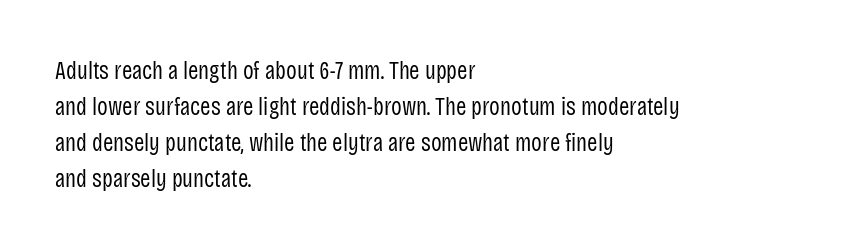
The image shows 25 px text type, upright; set left-aligned, normal line spacing (1.44x), normal letter spacing, not underlined.
